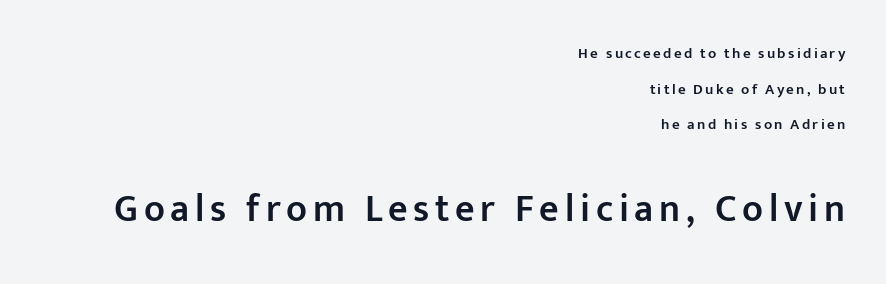
Q: Is the text bold? A: Semi-bold.
Q: Is the text italic (slanted)? A: No, it is upright.
Q: Is the typeface a serif or a sans-serif typeface? A: Sans-serif.
Q: Is the text underlined? A: No.
Q: How is the paragraph aligned? A: Right-aligned.
Q: Is the spacing between lines tight, normal or loose? A: Loose.
Q: Which block of text is set in a larger size, the first (top) or the second (bottom)? A: The second (bottom) one.
Q: Width (condensed, normal, or wide)? A: Normal.
Q: Stroke contrast? A: Low.
Q: x-height? A: Medium.
Q: Monospaced? A: No.
